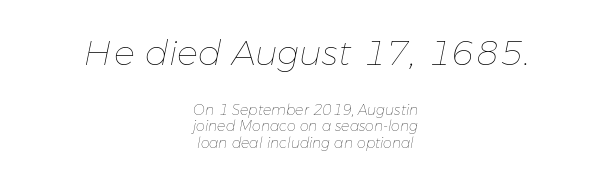
Q: Is the text bold? A: No.
Q: Is the text italic (slanted)? A: Yes, it leans right by about 11 degrees.
Q: Is the text underlined? A: No.
Q: How is the paragraph aligned? A: Centered.
Q: Is the spacing between letters normal or unusually wide? A: Normal.
Q: Which block of text is set in a larger size, the first (top) or the second (bottom)? A: The first (top) one.
Q: Width (condensed, normal, or wide)? A: Normal.
Q: Stroke contrast? A: Low.
Q: x-height? A: Medium.
Q: Monospaced? A: No.
